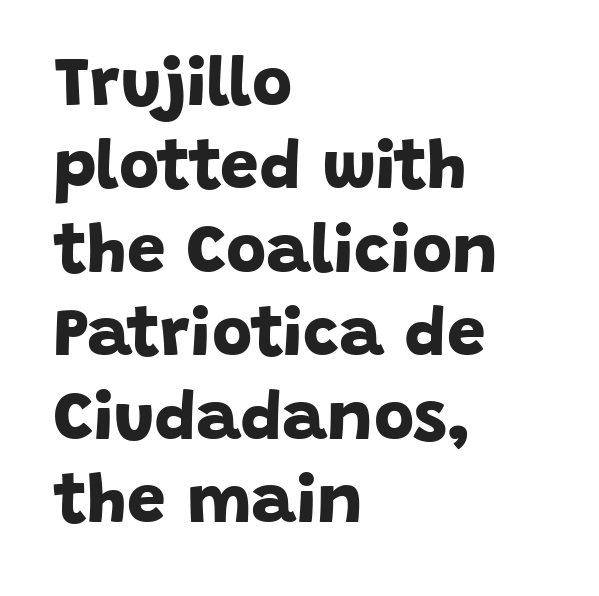
The image shows 69 px bold sans-serif type; set left-aligned, line spacing 1.21x, normal letter spacing, not underlined; low stroke contrast and a large x-height.
